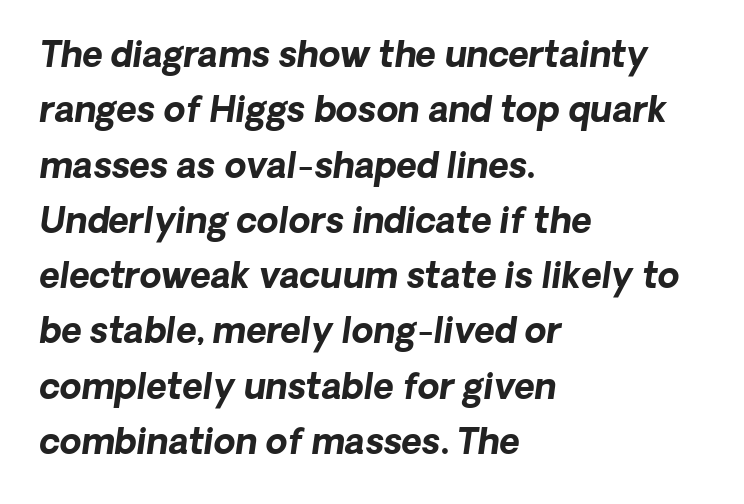
The image shows 35 px bold type, italic (leaning right); set left-aligned, normal line spacing (1.58x), normal letter spacing, not underlined; low stroke contrast and a medium x-height.
